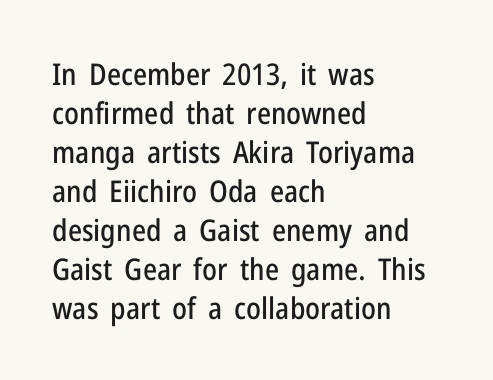
Q: Is the text italic (slanted)? A: No, it is upright.
Q: Is the typeface a serif or a sans-serif typeface? A: Sans-serif.
Q: Is the text underlined? A: No.
Q: How is the paragraph aligned? A: Left-aligned.
Q: Is the spacing between letters normal or unusually wide? A: Normal.
Q: Is the spacing between lines tight, normal or loose? A: Normal.
Q: Width (condensed, normal, or wide)? A: Condensed.
Q: Stroke contrast? A: Low.
Q: x-height? A: Medium.
Q: Monospaced? A: No.
